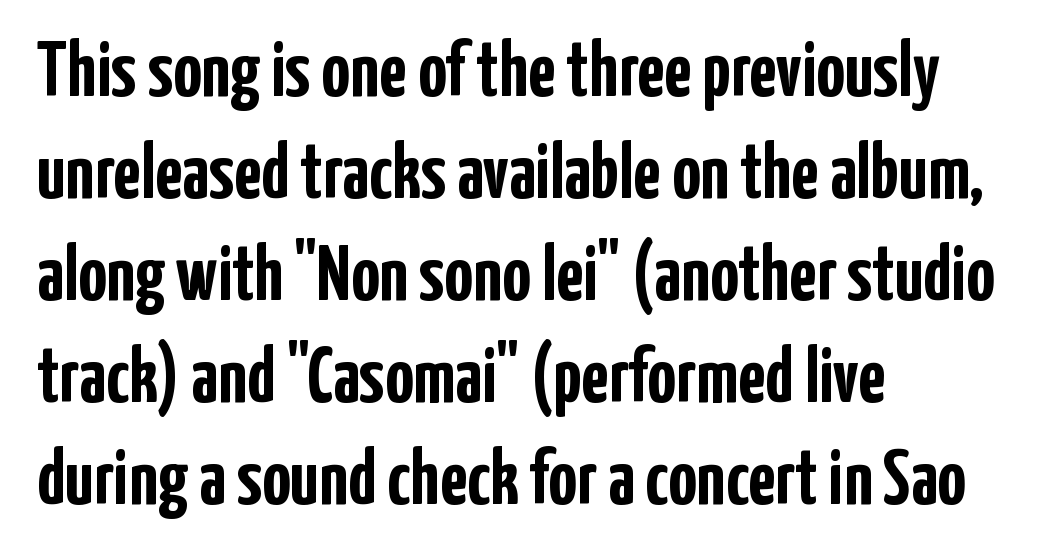
Q: Is the text bold? A: Yes.
Q: Is the text italic (slanted)? A: No, it is upright.
Q: Is the typeface a serif or a sans-serif typeface? A: Sans-serif.
Q: Is the text underlined? A: No.
Q: How is the paragraph aligned? A: Left-aligned.
Q: Is the spacing between letters normal or unusually wide? A: Normal.
Q: Is the spacing between lines tight, normal or loose? A: Normal.
Q: Width (condensed, normal, or wide)? A: Condensed.
Q: Stroke contrast? A: Low.
Q: x-height? A: Medium.
Q: Monospaced? A: No.
